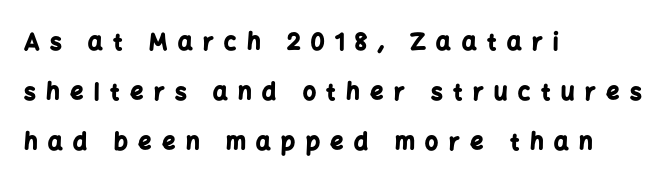
{"italic": "no", "bold": "yes", "underline": "no", "align": "left", "line_spacing": "loose", "line_spacing_ratio": 2.17, "letter_spacing": "wide", "letter_spacing_em": 0.46, "glyph_px": 23}
